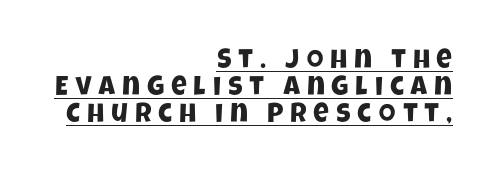
The image shows 27 px text type; set right-aligned, tight line spacing (1.0x), unusually wide letter spacing (+0.26 em), underlined.
